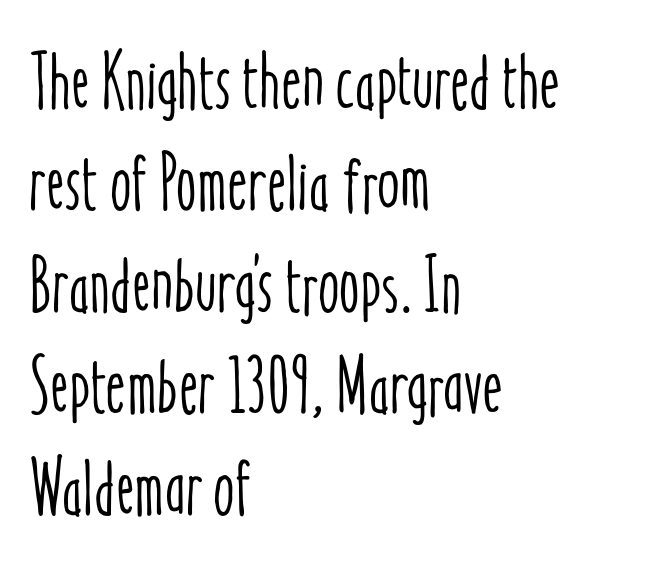
Caption: multi-line text, flush left, ragged right. When letters stand straight like this, we call the style roman or upright. Baseline-to-baseline distance is the conventional proportion of letter height. The face used here is rendered with its standard letterfit. Glance below the letters and you will spot only blank space. A typesetter would call this proportional, since set widths differ per character.
